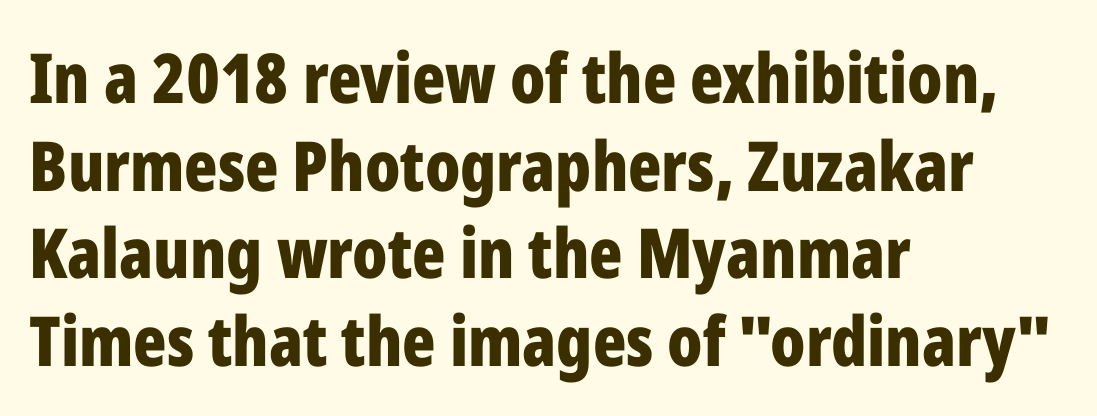
The image shows 69 px bold, condensed sans-serif type, upright; set left-aligned, normal line spacing (1.27x), normal letter spacing, not underlined; low stroke contrast and a medium x-height.
